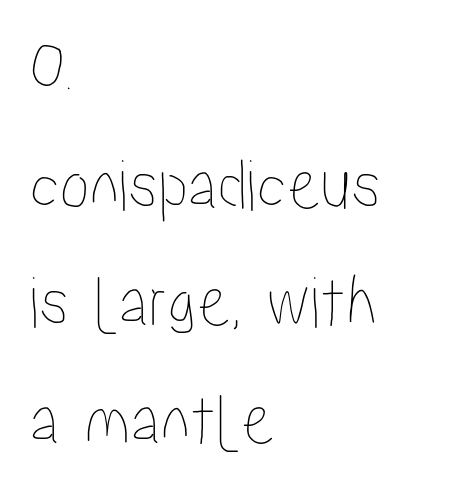
When letters stand straight like this, we call the style roman or upright. Each row of text sits above clean, open space. Character widths vary here, with narrow letters taking less room than wide ones. Nothing unusual about the tracking: characters are spaced as the font intends. Summary of vertical rhythm: regular, with standard interline spacing.
